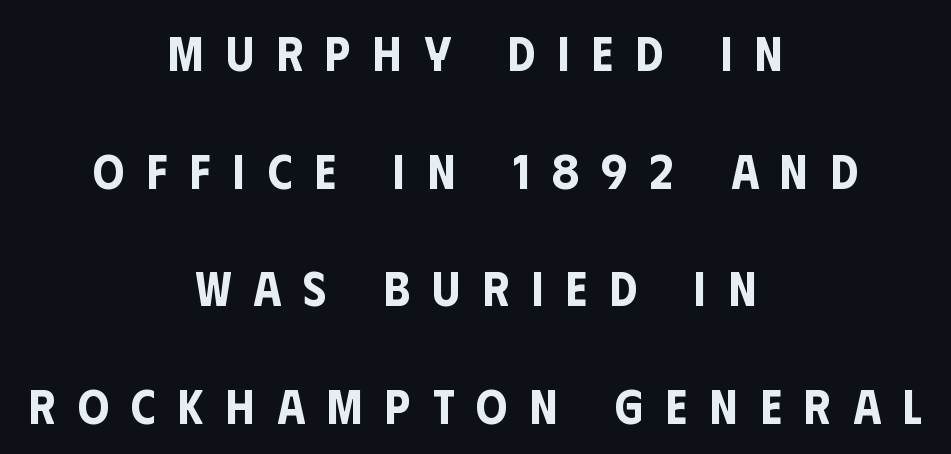
The image shows 49 px condensed sans-serif type, upright; set centered, loose line spacing (2.4x), unusually wide letter spacing (+0.46 em), not underlined; low stroke contrast and a large x-height.
